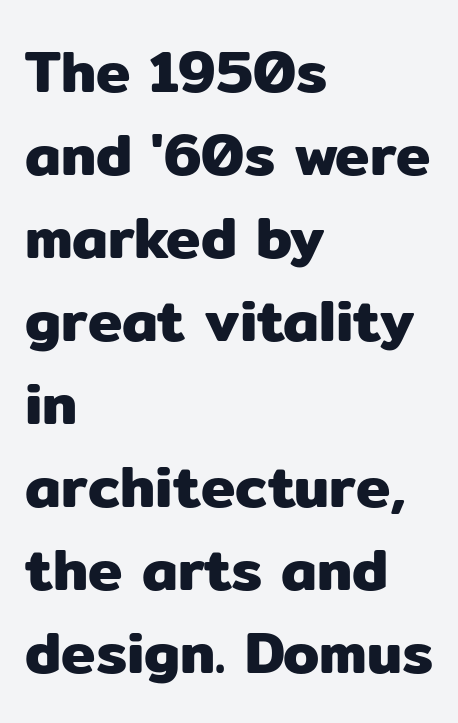
The face used here is a sans, in the tradition of grotesques and geometrics. The lines in this sample share a left origin and differ only in where they stop. Note the varied advance widths — an 'i' is clearly narrower than an 'm'. The lettering stays uniformly vertical, giving the passage a roman look. Compared with typical body copy, the letter spacing here is the same. This block has exactly the height ordinary leading produces.
